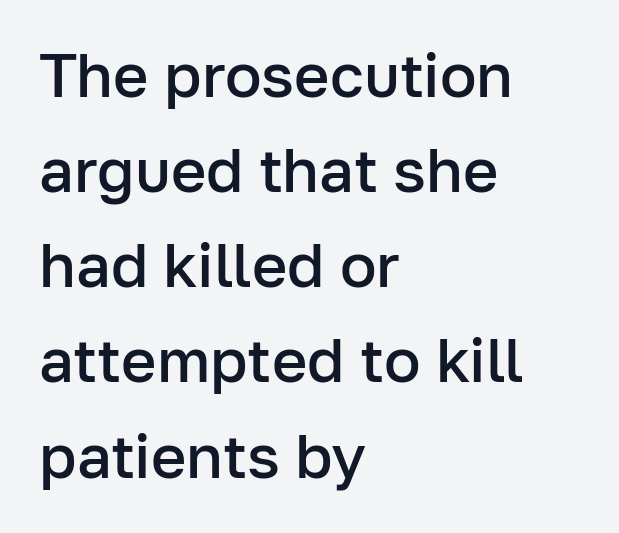
This is moderately heavy type, rendered in semibold. Regarding serifs, this sample does without them. The passage shown has conventional tracking throughout. The space directly below the letters is spotless. Line spacing here is normal.
